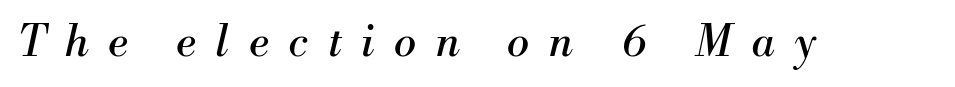
Q: Is the text bold? A: No.
Q: Is the text italic (slanted)? A: Yes, it leans right by about 13 degrees.
Q: Is the typeface a serif or a sans-serif typeface? A: Serif.
Q: Is the text underlined? A: No.
Q: Is the spacing between letters normal or unusually wide? A: Unusually wide.
Q: Width (condensed, normal, or wide)? A: Normal.
Q: Stroke contrast? A: Medium.
Q: x-height? A: Small.
Q: Monospaced? A: No.
